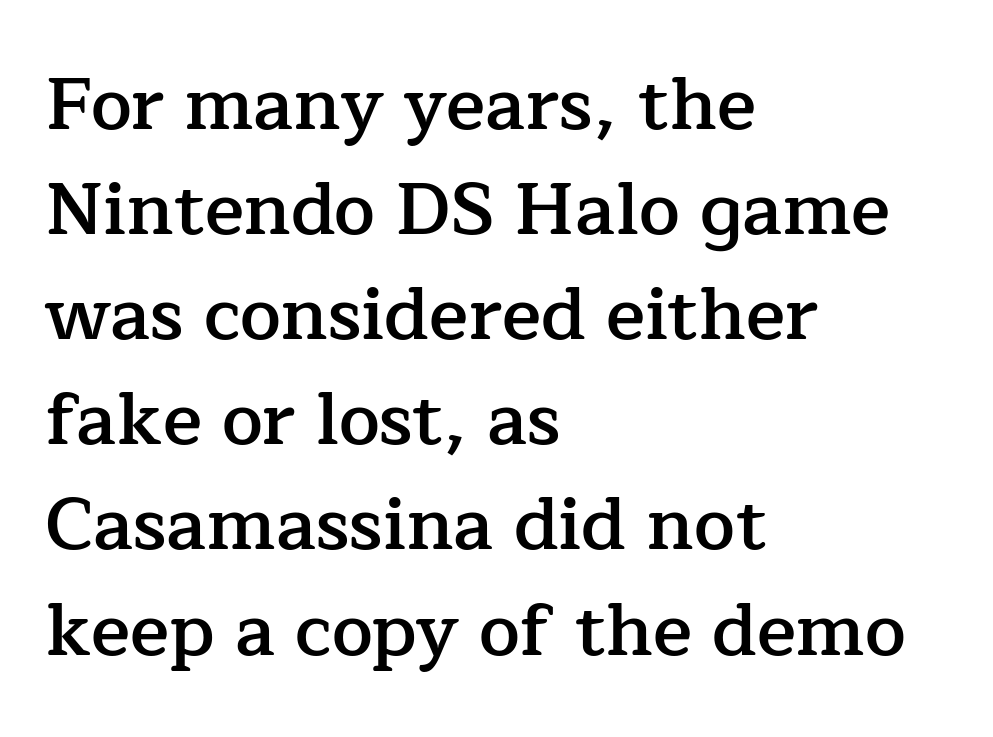
{"serif": "yes", "italic": "no", "bold": "semi", "weight": "semibold", "width": "normal", "stroke_contrast": "low", "x_height": "medium", "monospaced": "no", "underline": "no", "align": "left", "line_spacing": "normal", "line_spacing_ratio": 1.44, "letter_spacing": "normal", "letter_spacing_em": 0.0, "glyph_px": 73}
